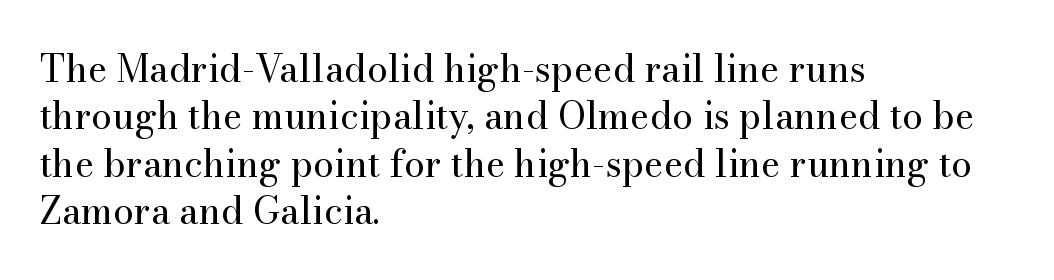
The image shows 37 px regular-weight serif type, upright; set left-aligned, normal line spacing (1.28x), normal letter spacing, not underlined; medium stroke contrast and a small x-height.
